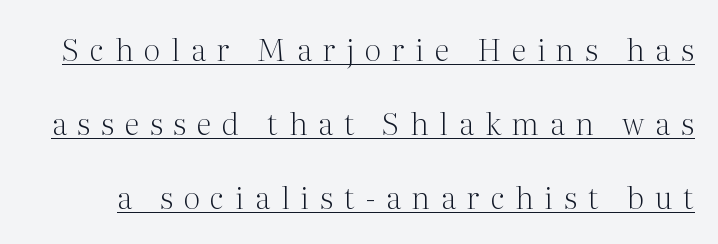
Q: Is the text bold? A: No.
Q: Is the text italic (slanted)? A: No, it is upright.
Q: Is the typeface a serif or a sans-serif typeface? A: Serif.
Q: Is the text underlined? A: Yes.
Q: Is the spacing between letters normal or unusually wide? A: Unusually wide.
Q: Is the spacing between lines tight, normal or loose? A: Loose.
Q: Width (condensed, normal, or wide)? A: Normal.
Q: Stroke contrast? A: Medium.
Q: x-height? A: Medium.
Q: Monospaced? A: No.
